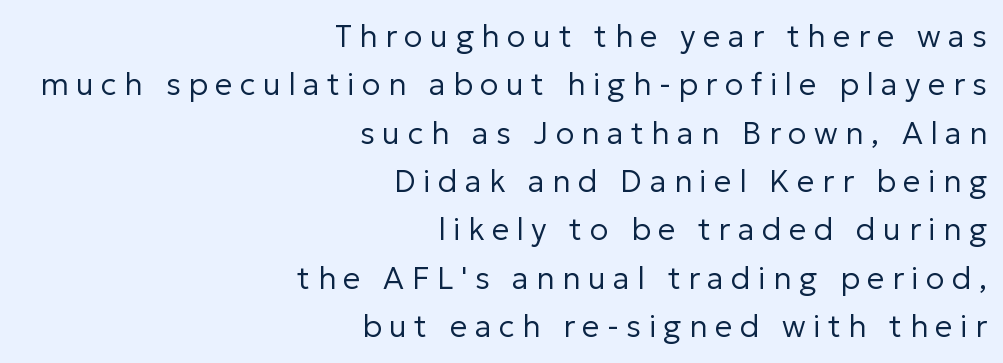
Q: Is the text bold? A: No.
Q: Is the text italic (slanted)? A: No, it is upright.
Q: Is the typeface a serif or a sans-serif typeface? A: Sans-serif.
Q: Is the text underlined? A: No.
Q: How is the paragraph aligned? A: Right-aligned.
Q: Is the spacing between letters normal or unusually wide? A: Unusually wide.
Q: Is the spacing between lines tight, normal or loose? A: Normal.
Q: Width (condensed, normal, or wide)? A: Normal.
Q: Stroke contrast? A: Low.
Q: x-height? A: Medium.
Q: Monospaced? A: No.
